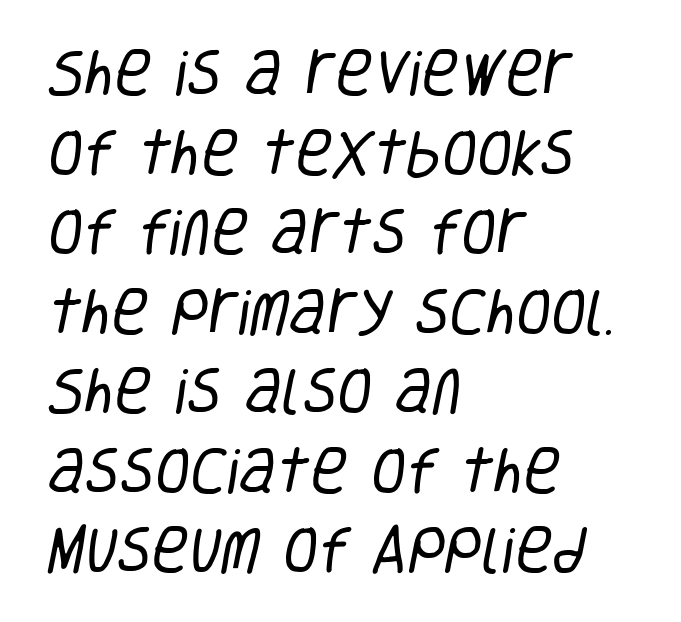
The designer left line spacing at the default. On a weight scale, this lands at 450 or below. This sample uses a sans-serif face. A typesetter would call this zero additional tracking. Underlining? Definitely not there.
